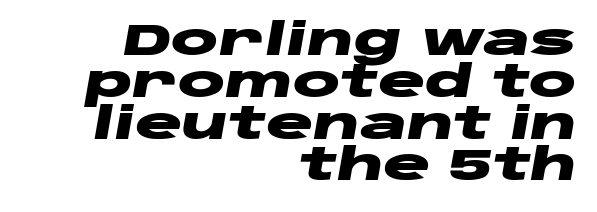
Typographic density is high because the face is bold. Spacing between characters is what you'd get straight out of the box. The face used here is proportionally spaced, like ordinary book or web type. Check the space under the baseline: it is left empty. Vertical spacing — tight.
